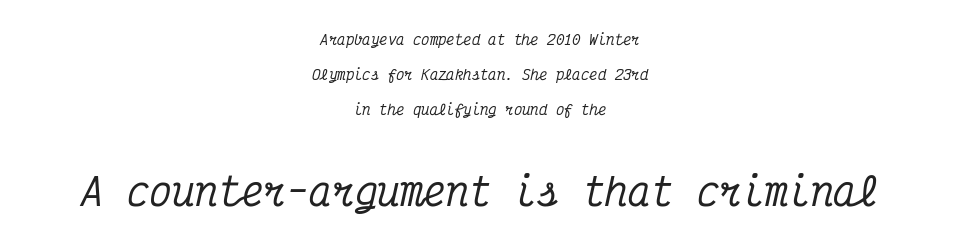
Q: Is the text italic (slanted)? A: Yes, it leans right by about 12 degrees.
Q: Is the typeface a serif or a sans-serif typeface? A: Serif.
Q: Is the text underlined? A: No.
Q: How is the paragraph aligned? A: Centered.
Q: Is the spacing between letters normal or unusually wide? A: Normal.
Q: Is the spacing between lines tight, normal or loose? A: Loose.
Q: Which block of text is set in a larger size, the first (top) or the second (bottom)? A: The second (bottom) one.
Q: Width (condensed, normal, or wide)? A: Condensed.
Q: Stroke contrast? A: Medium.
Q: x-height? A: Medium.
Q: Monospaced? A: Yes.
